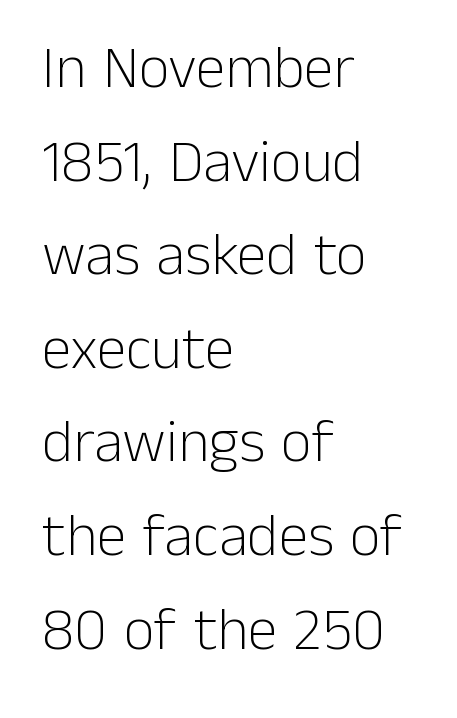
{"serif": "no", "italic": "no", "bold": "no", "weight": "light", "width": "normal", "stroke_contrast": "low", "x_height": "medium", "monospaced": "no", "underline": "no", "align": "left", "line_spacing": "normal", "line_spacing_ratio": 1.56, "letter_spacing": "normal", "letter_spacing_em": 0.0, "glyph_px": 60}
